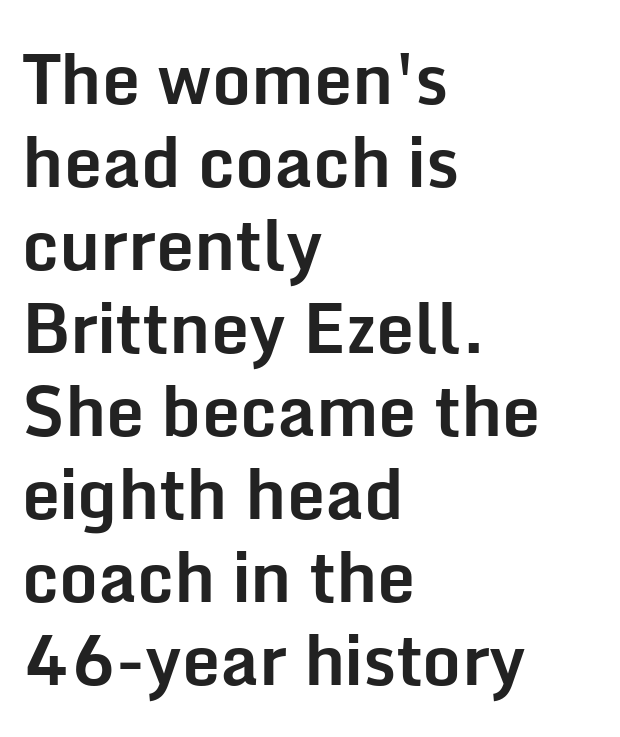
Q: Is the text bold? A: Yes.
Q: Is the text italic (slanted)? A: No, it is upright.
Q: Is the typeface a serif or a sans-serif typeface? A: Sans-serif.
Q: Is the text underlined? A: No.
Q: How is the paragraph aligned? A: Left-aligned.
Q: Is the spacing between letters normal or unusually wide? A: Normal.
Q: Width (condensed, normal, or wide)? A: Normal.
Q: Stroke contrast? A: Low.
Q: x-height? A: Medium.
Q: Monospaced? A: No.
